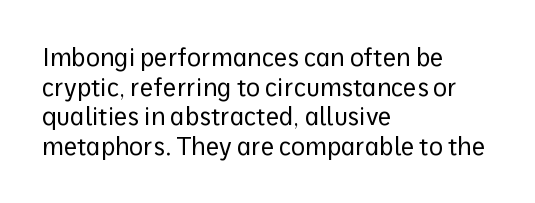
{"italic": "no", "bold": "no", "underline": "no", "align": "left", "line_spacing_ratio": 1.23, "letter_spacing": "normal", "letter_spacing_em": 0.0, "glyph_px": 24}
